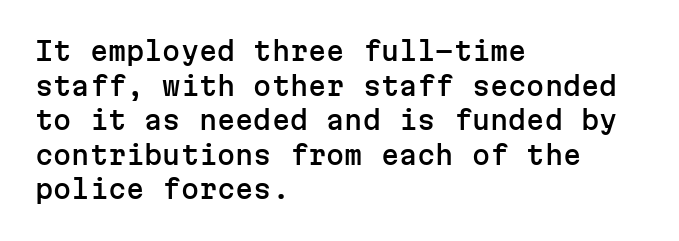
Q: Is the text italic (slanted)? A: No, it is upright.
Q: Is the text underlined? A: No.
Q: How is the paragraph aligned? A: Left-aligned.
Q: Is the spacing between letters normal or unusually wide? A: Normal.
Q: Is the spacing between lines tight, normal or loose? A: Normal.
